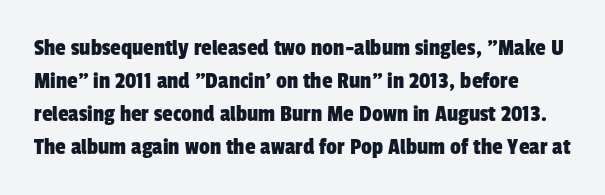
The image shows 24 px text type; set normal line spacing (1.37x), normal letter spacing, not underlined.
